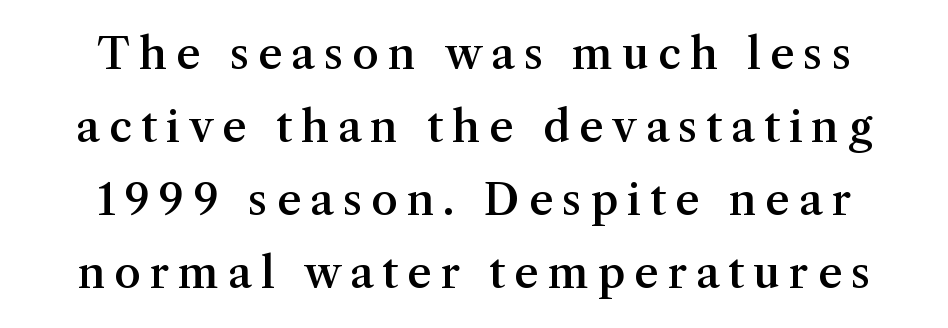
Q: Is the text bold? A: Semi-bold.
Q: Is the text italic (slanted)? A: No, it is upright.
Q: Is the typeface a serif or a sans-serif typeface? A: Serif.
Q: Is the text underlined? A: No.
Q: How is the paragraph aligned? A: Centered.
Q: Is the spacing between letters normal or unusually wide? A: Unusually wide.
Q: Is the spacing between lines tight, normal or loose? A: Normal.
Q: Width (condensed, normal, or wide)? A: Normal.
Q: Stroke contrast? A: Medium.
Q: x-height? A: Medium.
Q: Monospaced? A: No.
